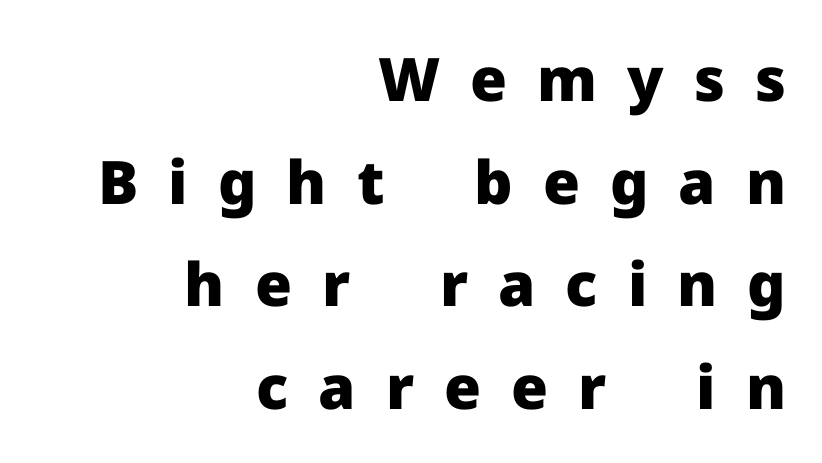
{"serif": "no", "italic": "no", "bold": "yes", "weight": "heavy", "width": "normal", "stroke_contrast": "low", "x_height": "medium", "monospaced": "no", "underline": "no", "align": "right", "line_spacing_ratio": 1.71, "letter_spacing": "wide", "letter_spacing_em": 0.5, "glyph_px": 60}
